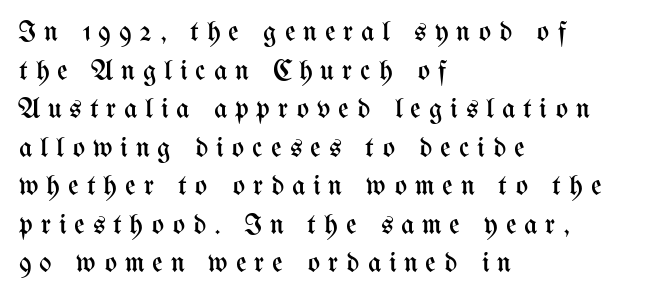
The image shows 29 px regular-weight, condensed type, upright; set left-aligned, normal line spacing (1.33x), unusually wide letter spacing (+0.27 em), not underlined; medium stroke contrast and a medium x-height.
